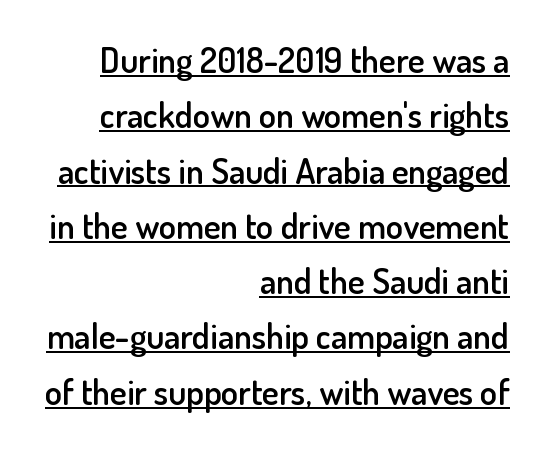
Q: Is the text bold? A: Semi-bold.
Q: Is the text italic (slanted)? A: No, it is upright.
Q: Is the typeface a serif or a sans-serif typeface? A: Sans-serif.
Q: Is the text underlined? A: Yes.
Q: How is the paragraph aligned? A: Right-aligned.
Q: Is the spacing between letters normal or unusually wide? A: Normal.
Q: Is the spacing between lines tight, normal or loose? A: Normal.
Q: Width (condensed, normal, or wide)? A: Normal.
Q: Stroke contrast? A: Low.
Q: x-height? A: Small.
Q: Monospaced? A: No.
